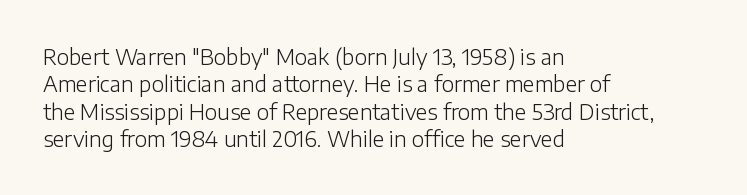
Reading down the block, your eye returns to a fixed left position each line. The weight tops out at a normal text grade. Interline gaps are of average width in this sample. The letters sit at their default tracking, neither squeezed nor spread.
